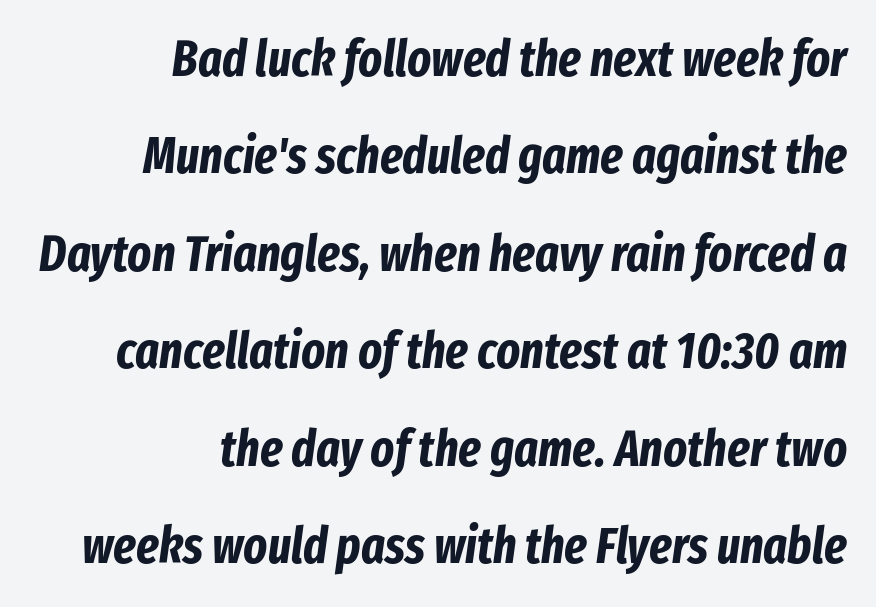
The letters advance in unequal steps, a hallmark of proportional type. Here the glyphs are tracked normally, forming tight word shapes. A flush-right, rag-left setting is used for this passage. The line-height multiplier appears high, well above default.
